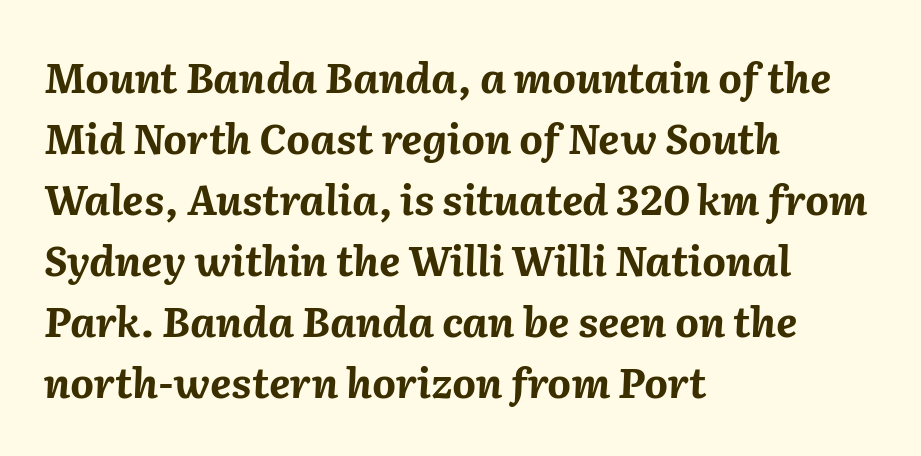
Every character sits at an angle, as italics do. Decoration check: the copy has no underline. Notice how the passage keeps a crisp vertical edge on the left only. These lines sit exactly where default settings would place them. The rendering uses natural spacing where letterforms have individual widths.
